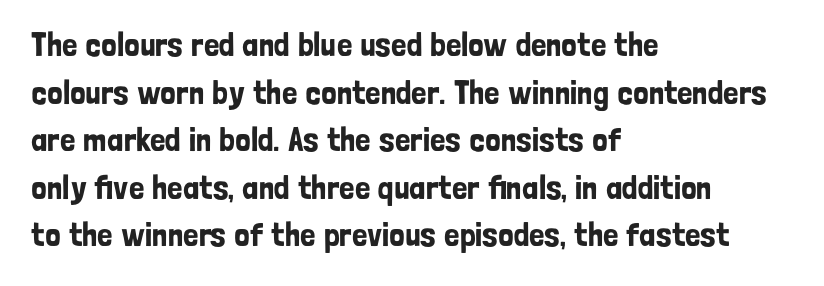
The image shows 34 px condensed sans-serif type, upright; set left-aligned, normal line spacing (1.4x), normal letter spacing, not underlined; low stroke contrast and a medium x-height.
